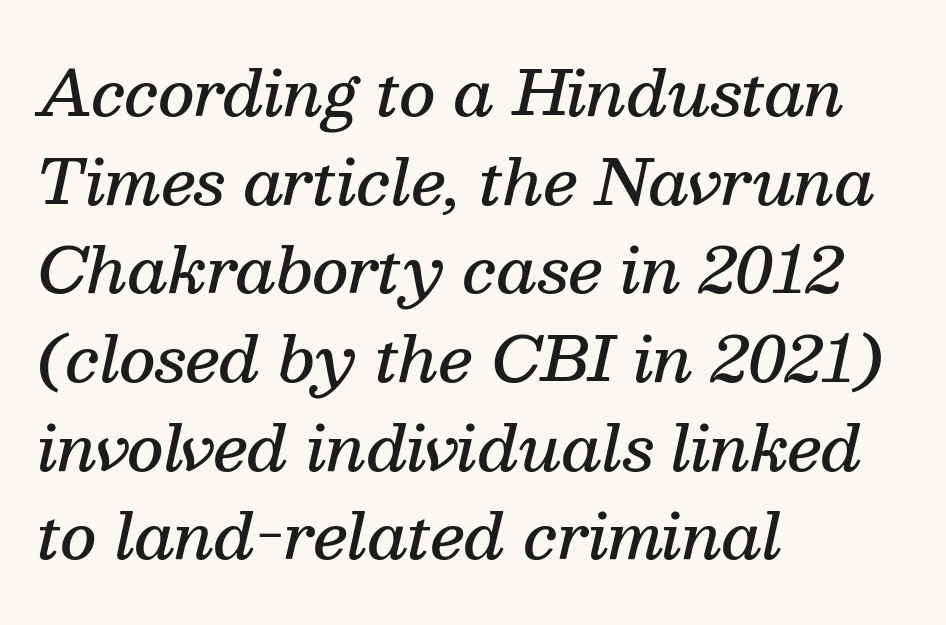
Q: Is the text bold? A: Semi-bold.
Q: Is the text italic (slanted)? A: Yes, it leans right by about 13 degrees.
Q: Is the typeface a serif or a sans-serif typeface? A: Serif.
Q: Is the text underlined? A: No.
Q: How is the paragraph aligned? A: Left-aligned.
Q: Is the spacing between letters normal or unusually wide? A: Normal.
Q: Is the spacing between lines tight, normal or loose? A: Normal.
Q: Width (condensed, normal, or wide)? A: Normal.
Q: Stroke contrast? A: Medium.
Q: x-height? A: Medium.
Q: Monospaced? A: No.
